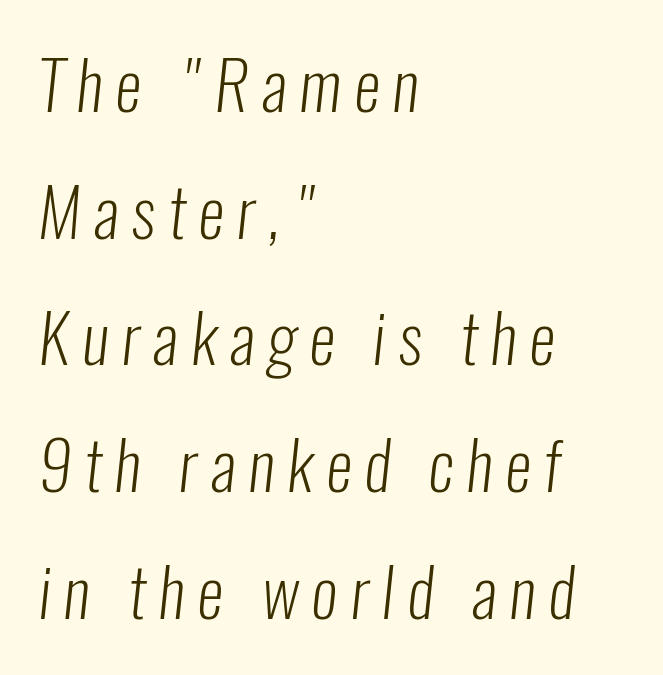
Q: Is the text bold? A: No.
Q: Is the typeface a serif or a sans-serif typeface? A: Sans-serif.
Q: Is the text underlined? A: No.
Q: How is the paragraph aligned? A: Left-aligned.
Q: Width (condensed, normal, or wide)? A: Condensed.
Q: Stroke contrast? A: Low.
Q: x-height? A: Medium.
Q: Monospaced? A: No.
